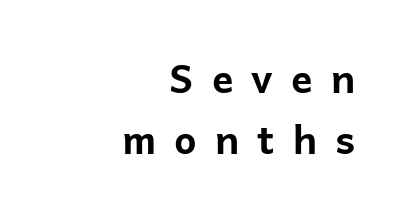
{"serif": "no", "italic": "no", "bold": "yes", "weight": "bold", "width": "normal", "stroke_contrast": "low", "x_height": "medium", "monospaced": "no", "underline": "no", "align": "right", "line_spacing": "normal", "line_spacing_ratio": 1.53, "letter_spacing": "wide", "letter_spacing_em": 0.45, "glyph_px": 40}
